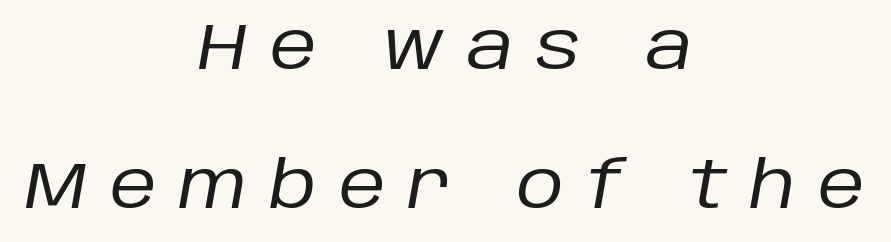
Q: Is the text bold? A: No.
Q: Is the text italic (slanted)? A: Yes, it leans right by about 10 degrees.
Q: Is the text underlined? A: No.
Q: How is the paragraph aligned? A: Centered.
Q: Is the spacing between letters normal or unusually wide? A: Unusually wide.
Q: Is the spacing between lines tight, normal or loose? A: Loose.
Q: Width (condensed, normal, or wide)? A: Normal.
Q: Stroke contrast? A: Low.
Q: x-height? A: Large.
Q: Monospaced? A: No.
